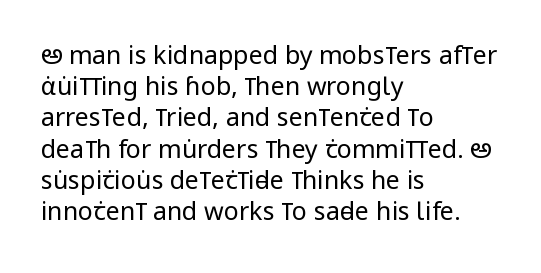
The image shows 25 px text type, upright; set left-aligned, normal line spacing (1.25x), normal letter spacing, not underlined.
